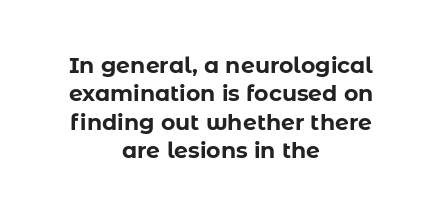
{"italic": "no", "bold": "yes", "underline": "no", "align": "center", "line_spacing": "normal", "line_spacing_ratio": 1.29, "letter_spacing": "normal", "letter_spacing_em": 0.0, "glyph_px": 22}
